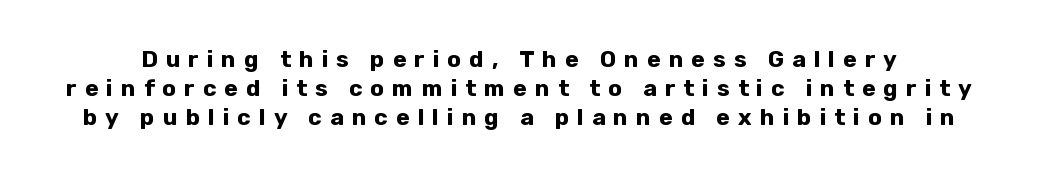
{"italic": "no", "bold": "yes", "underline": "no", "line_spacing": "normal", "line_spacing_ratio": 1.27, "letter_spacing": "wide", "letter_spacing_em": 0.35, "glyph_px": 23}
